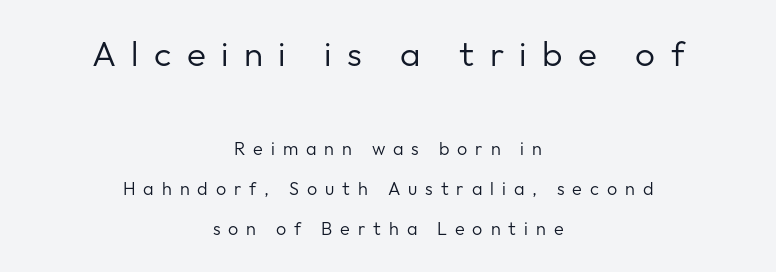
{"serif": "no", "italic": "no", "bold": "no", "weight": "regular", "width": "normal", "stroke_contrast": "low", "x_height": "medium", "monospaced": "no", "underline": "no", "align": "center", "line_spacing": "loose", "line_spacing_ratio": 2.23, "letter_spacing": "wide", "letter_spacing_em": 0.44, "larger_block": "first", "size_ratio": 1.94, "glyph_px": 35}
